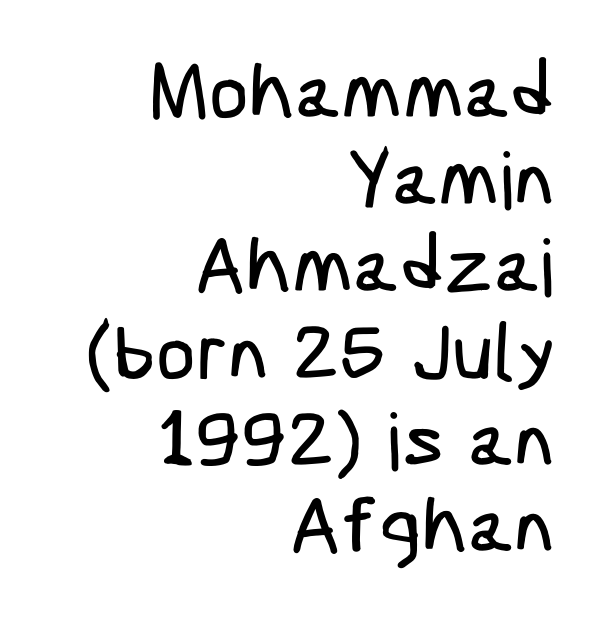
Q: Is the typeface a serif or a sans-serif typeface? A: Sans-serif.
Q: Is the text underlined? A: No.
Q: How is the paragraph aligned? A: Right-aligned.
Q: Is the spacing between letters normal or unusually wide? A: Normal.
Q: Is the spacing between lines tight, normal or loose? A: Tight.
Q: Width (condensed, normal, or wide)? A: Condensed.
Q: Stroke contrast? A: Low.
Q: x-height? A: Medium.
